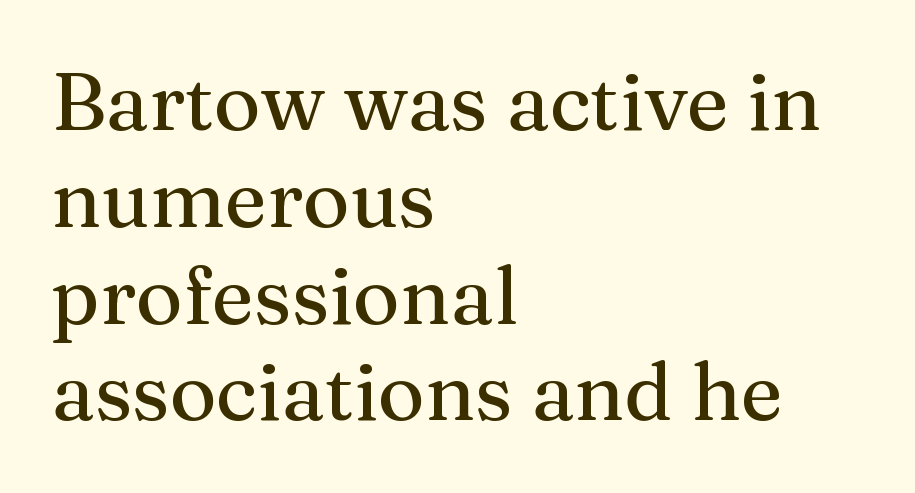
{"serif": "yes", "italic": "no", "width": "normal", "stroke_contrast": "medium", "x_height": "medium", "monospaced": "no", "underline": "no", "align": "left", "line_spacing_ratio": 1.21, "letter_spacing": "normal", "letter_spacing_em": 0.0, "glyph_px": 80}
